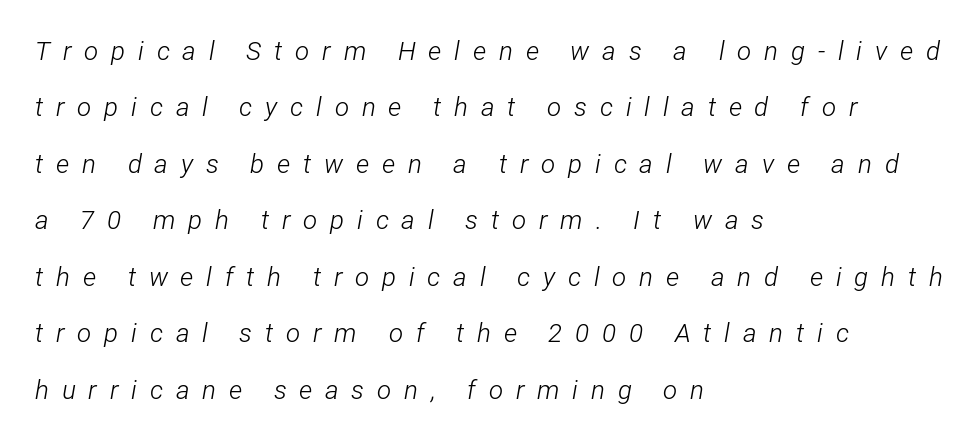
The image shows 26 px text type, italic (leaning right); set left-aligned, loose line spacing (2.17x), unusually wide letter spacing (+0.49 em), not underlined.
